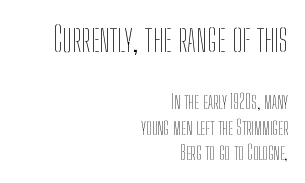
Nope, not italic — everything's standing straight. Students, observe: this is what conventionally led text looks like. Each stroke keeps to a modest, everyday thickness or less. Proportional: the letters do not fall into vertical columns.
